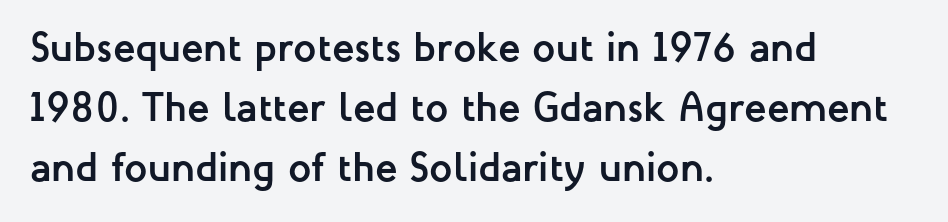
The image shows 41 px semibold sans-serif type, upright; set left-aligned, normal line spacing (1.46x), normal letter spacing, not underlined; low stroke contrast and a medium x-height.
